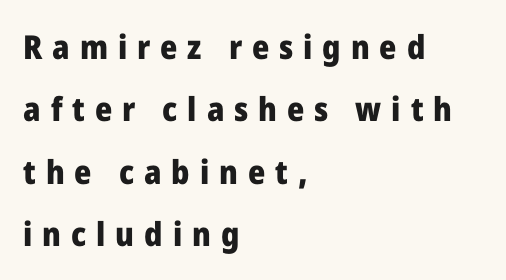
{"serif": "no", "italic": "no", "bold": "yes", "weight": "heavy", "width": "normal", "stroke_contrast": "low", "x_height": "medium", "monospaced": "no", "underline": "no", "align": "left", "line_spacing_ratio": 1.89, "letter_spacing": "wide", "letter_spacing_em": 0.3, "glyph_px": 33}
